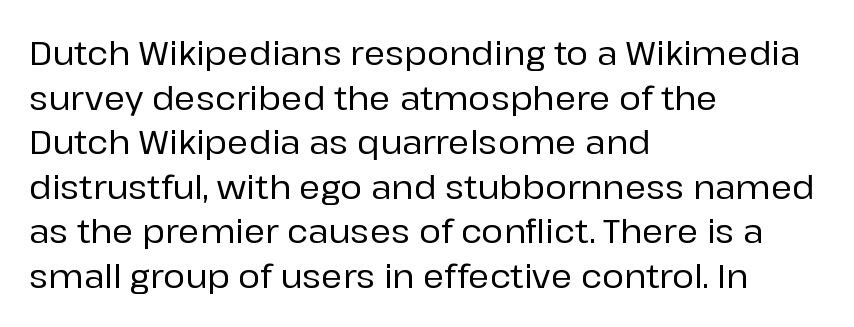
Descenders are the only things crossing below the line. These lines sit exactly where default settings would place them. Check where the strokes stop: nothing finishes them off — pure sans. Reading down the block, your eye returns to a fixed left position each line. This is roman type, the default non-slanted kind. Caption: standard tracking, unaltered.
